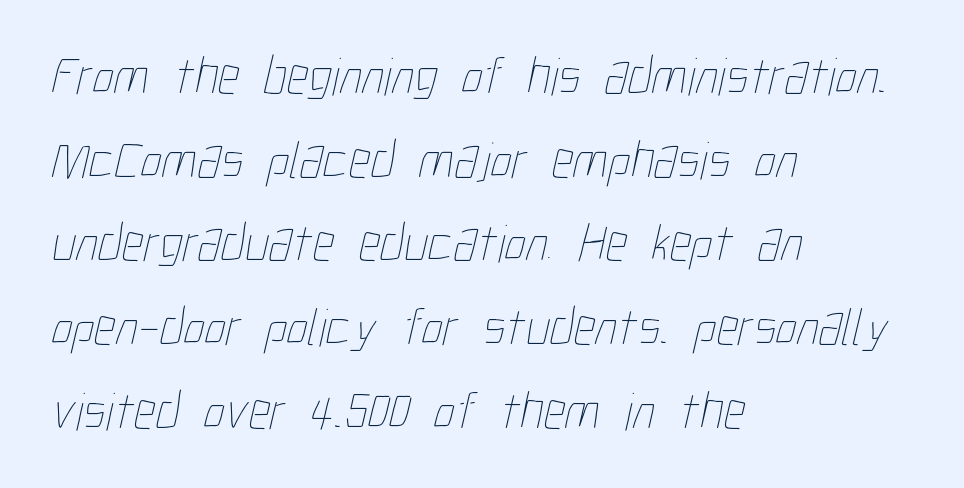
{"bold": "no", "weight": "thin", "width": "condensed", "stroke_contrast": "low", "x_height": "medium", "monospaced": "no", "underline": "no", "align": "left", "line_spacing": "normal", "line_spacing_ratio": 1.55, "letter_spacing": "normal", "letter_spacing_em": 0.0, "glyph_px": 54}
